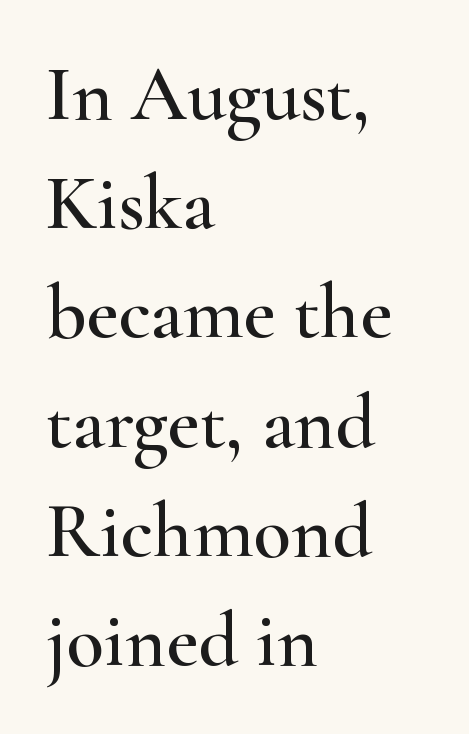
In terms of leading, this rendering sits right in the middle. The space beneath each line is pristine and unruled. Is there any slant? The stems are plumb. To sum up the face: it has serifs. The lines in this sample share a left origin and differ only in where they stop. The letterforms sit shoulder to shoulder at normal distance.
